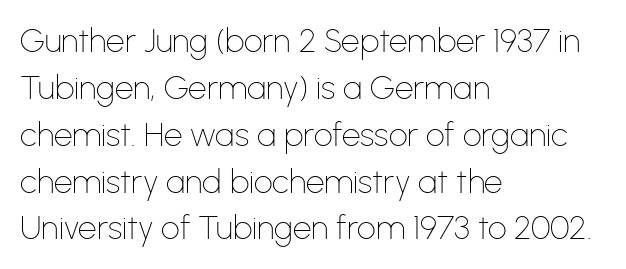
The image shows 33 px thin sans-serif type, upright; set left-aligned, normal line spacing (1.42x), normal letter spacing, not underlined; low stroke contrast and a medium x-height.
